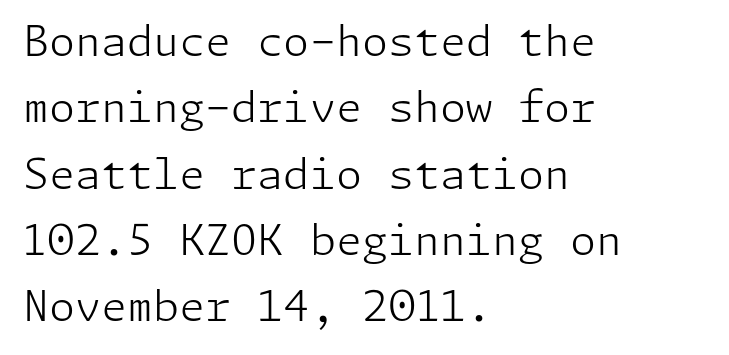
{"serif": "no", "italic": "no", "bold": "no", "weight": "light", "width": "normal", "stroke_contrast": "low", "x_height": "medium", "underline": "no", "align": "left", "line_spacing": "normal", "line_spacing_ratio": 1.58, "letter_spacing": "normal", "letter_spacing_em": 0.0, "glyph_px": 42}
